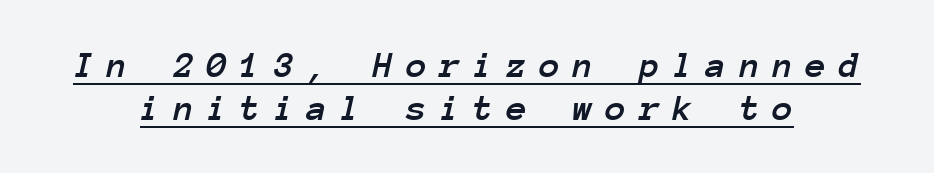
Q: Is the text italic (slanted)? A: Yes, it leans right by about 12 degrees.
Q: Is the text underlined? A: Yes.
Q: Is the spacing between letters normal or unusually wide? A: Unusually wide.
Q: Is the spacing between lines tight, normal or loose? A: Tight.
Q: Width (condensed, normal, or wide)? A: Normal.
Q: Stroke contrast? A: Low.
Q: x-height? A: Medium.
Q: Monospaced? A: Yes.
